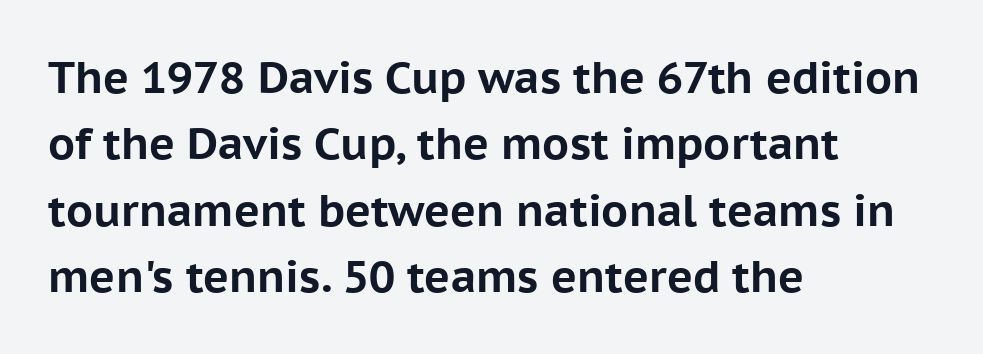
{"serif": "no", "italic": "no", "bold": "yes", "weight": "bold", "width": "normal", "stroke_contrast": "low", "x_height": "medium", "monospaced": "no", "underline": "no", "align": "left", "line_spacing": "normal", "line_spacing_ratio": 1.51, "letter_spacing": "normal", "letter_spacing_em": 0.0, "glyph_px": 44}
